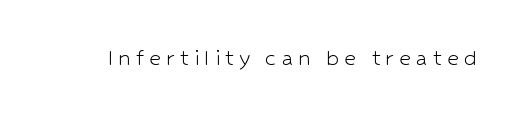
Q: Is the text bold? A: No.
Q: Is the text italic (slanted)? A: No, it is upright.
Q: Is the text underlined? A: No.
